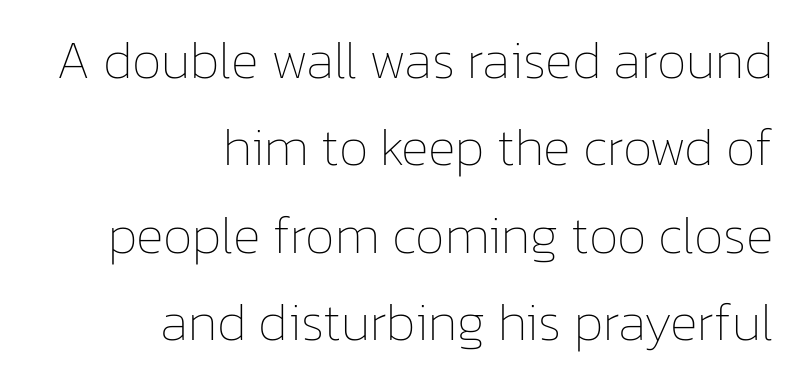
{"italic": "no", "bold": "no", "weight": "thin", "width": "normal", "stroke_contrast": "low", "x_height": "medium", "monospaced": "no", "underline": "no", "align": "right", "line_spacing": "normal", "line_spacing_ratio": 1.65, "letter_spacing": "normal", "letter_spacing_em": 0.0, "glyph_px": 53}
